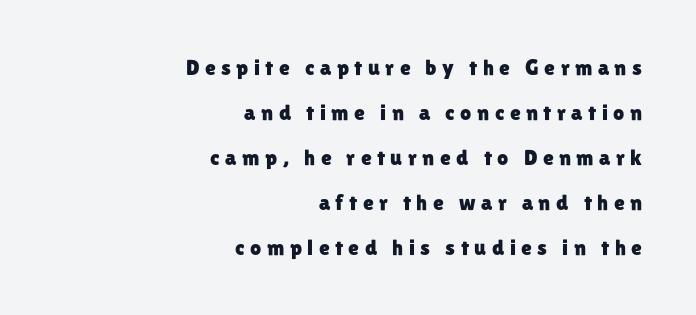
The rendering inserts visible extra space after every character. A student would call this right alignment; a typographer would say flush right, rag left. Descenders hang freely into open space. Regarding leading, the lines here are spaced well apart. Upright lettering throughout.
